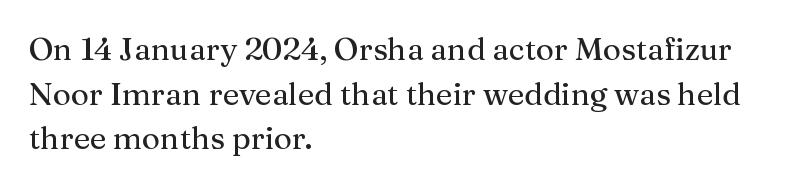
{"serif": "yes", "italic": "no", "width": "normal", "stroke_contrast": "medium", "x_height": "medium", "monospaced": "no", "underline": "no", "align": "left", "line_spacing": "normal", "line_spacing_ratio": 1.44, "letter_spacing": "normal", "letter_spacing_em": 0.0, "glyph_px": 31}
